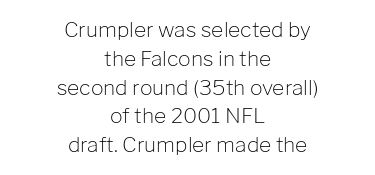
{"italic": "no", "bold": "no", "underline": "no", "align": "center", "line_spacing": "normal", "line_spacing_ratio": 1.37, "letter_spacing": "normal", "letter_spacing_em": 0.0, "glyph_px": 21}
